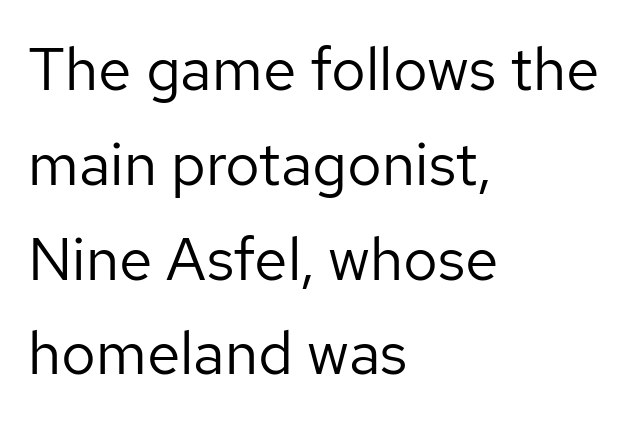
{"serif": "no", "italic": "no", "bold": "no", "weight": "regular", "width": "normal", "stroke_contrast": "low", "x_height": "medium", "monospaced": "no", "underline": "no", "align": "left", "line_spacing": "normal", "line_spacing_ratio": 1.58, "letter_spacing": "normal", "letter_spacing_em": 0.0, "glyph_px": 60}
